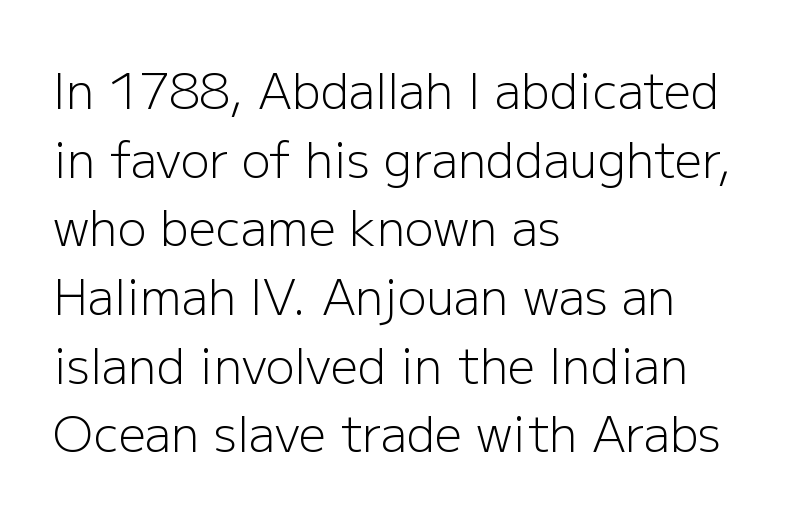
You could not count columns in this text — the font is proportionally spaced. Inter-character spacing is left at the font's built-in metrics. When letters stand straight like this, we call the style roman or upright. Descenders hang freely into open space. Nope, no serifs anywhere on these letters.
